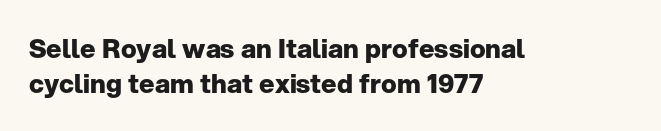
The baseline area is clear. The lines in this sample share a left origin and differ only in where they stop. The type is set solid horizontally, with unmodified tracking. Compared with typical paragraphs, the rows here are spaced about the same. Thick stems and heavy bowls — unmistakably bold. Ascenders rise straight up at ninety degrees.
